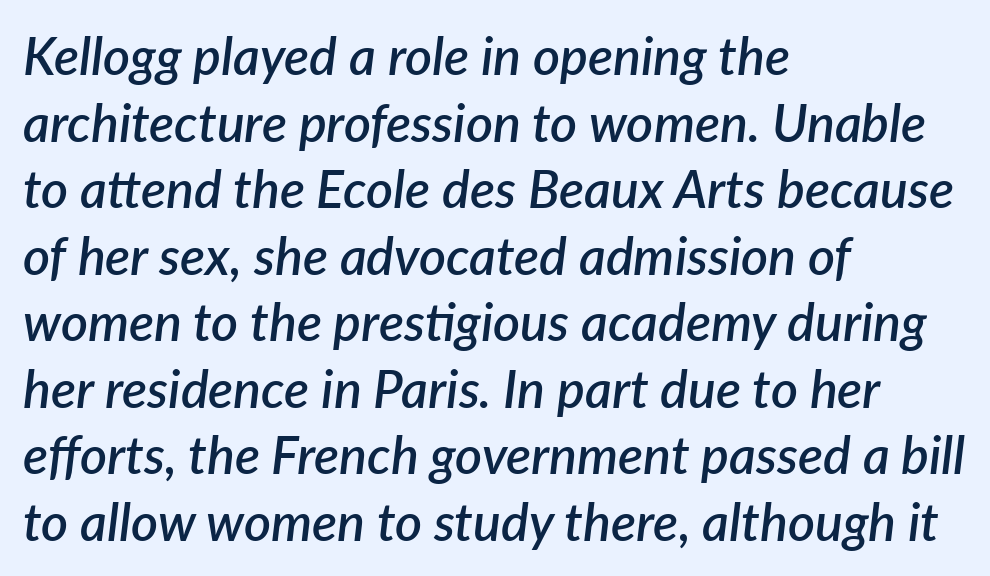
The image shows 52 px semibold type, italic (leaning right); set left-aligned, normal line spacing (1.28x), normal letter spacing, not underlined; low stroke contrast and a medium x-height.
